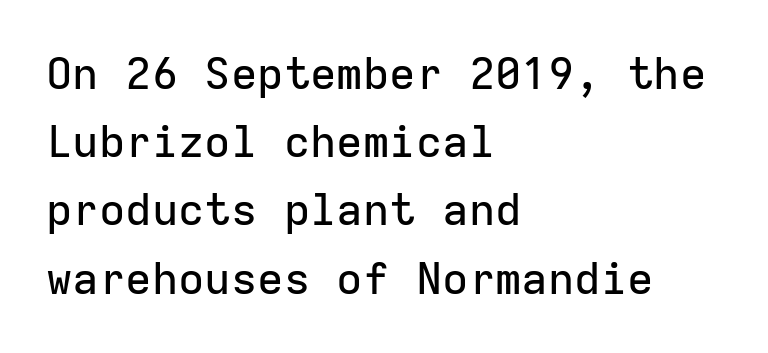
The text block is weighted toward the left margin, trailing off unevenly rightward. The foot of each line stays bare and open. This is roman type, the default non-slanted kind. This sample has the even, mechanical cadence of fixed-width lettering. Normally led — the rows are evenly, conventionally spaced.
